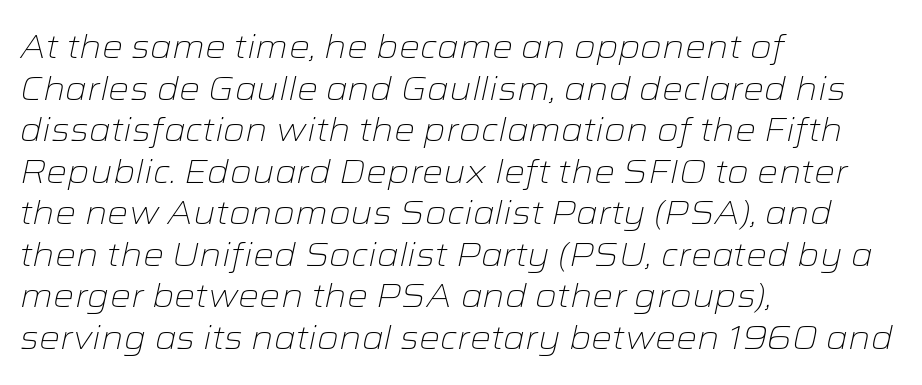
A typesetter would call this leading conventional body-copy spacing. The rag falls on the right side of this text block. Here the glyphs are tracked normally, forming tight word shapes. Letters rest on an invisible, unmarked baseline. Think standard paragraph weight, or any step lighter than that. These lines are rendered in a variable-pitch font.
